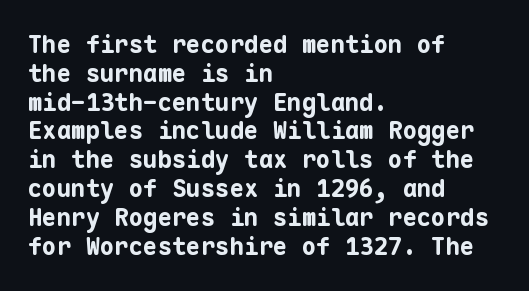
Q: Is the text bold? A: Yes.
Q: Is the text italic (slanted)? A: No, it is upright.
Q: Is the text underlined? A: No.
Q: How is the paragraph aligned? A: Left-aligned.
Q: Is the spacing between letters normal or unusually wide? A: Normal.
